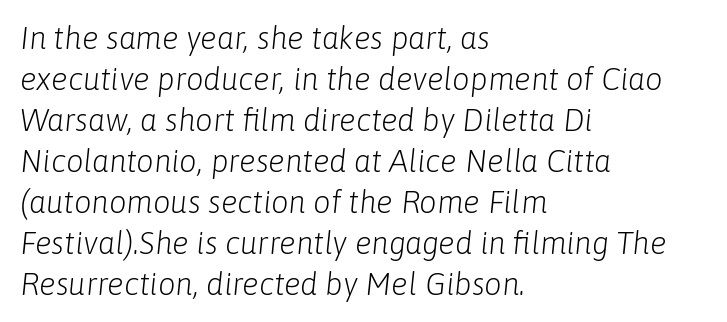
The image shows 31 px light type, italic (leaning right); set left-aligned, normal line spacing (1.32x), normal letter spacing, not underlined; low stroke contrast and a medium x-height.
